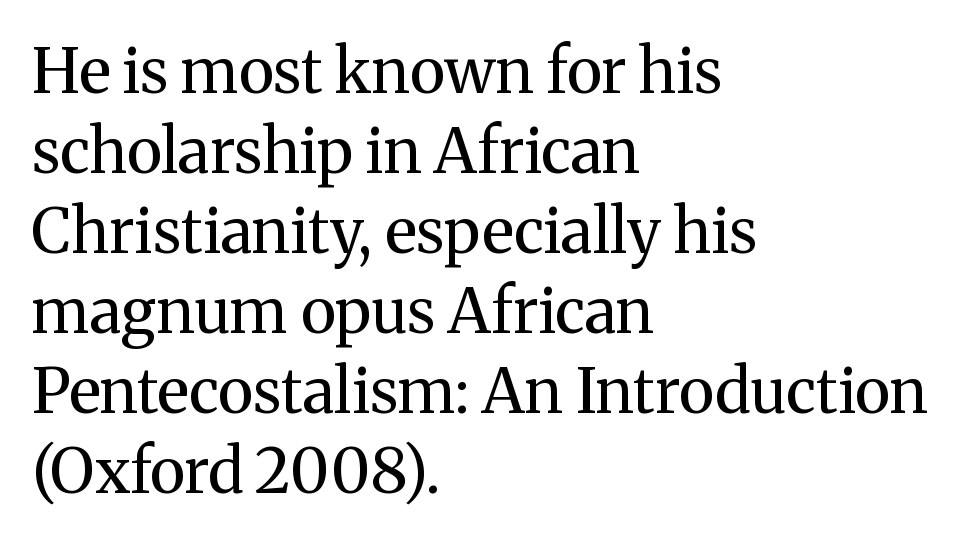
The image shows 62 px regular-weight serif type, upright; set left-aligned, normal line spacing (1.29x), normal letter spacing, not underlined; medium stroke contrast and a medium x-height.
